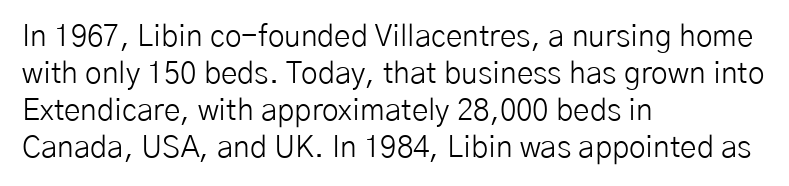
Typeset ragged right — the left edge is the straight one. Glyph-to-glyph distance matches everyday printed text. Think of a printed novel: that variable character pitch is what you see here. Summary of weight: not heavy and not bold. A typesetter would label this face a sans.
